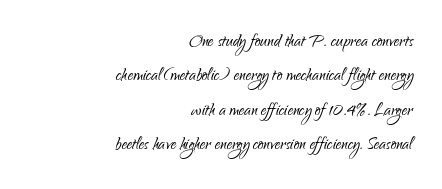
Q: Is the text bold? A: No.
Q: Is the text italic (slanted)? A: Yes.
Q: Is the text underlined? A: No.
Q: How is the paragraph aligned? A: Right-aligned.
Q: Is the spacing between letters normal or unusually wide? A: Normal.
Q: Is the spacing between lines tight, normal or loose? A: Normal.
